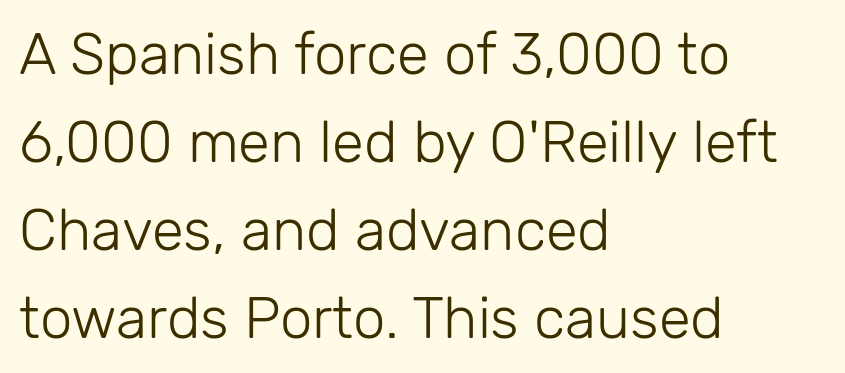
Q: Is the text bold? A: No.
Q: Is the text italic (slanted)? A: No, it is upright.
Q: Is the typeface a serif or a sans-serif typeface? A: Sans-serif.
Q: Is the text underlined? A: No.
Q: How is the paragraph aligned? A: Left-aligned.
Q: Is the spacing between letters normal or unusually wide? A: Normal.
Q: Is the spacing between lines tight, normal or loose? A: Normal.
Q: Width (condensed, normal, or wide)? A: Normal.
Q: Stroke contrast? A: Low.
Q: x-height? A: Medium.
Q: Monospaced? A: No.
